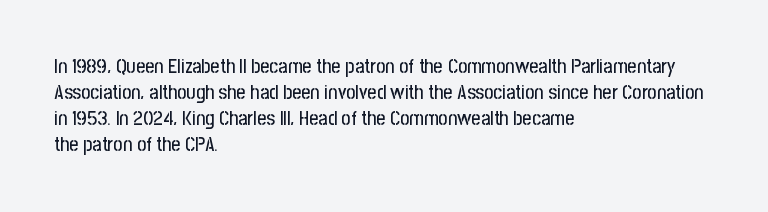
The image shows 20 px text type, upright; set left-aligned, normal line spacing (1.3x), normal letter spacing, not underlined.
